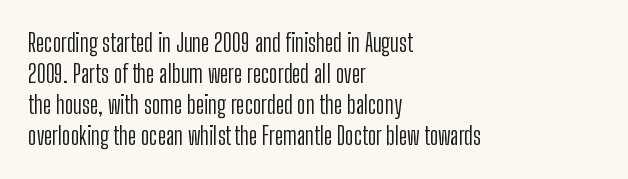
{"italic": "no", "bold": "no", "underline": "no", "align": "left", "line_spacing": "normal", "line_spacing_ratio": 1.29, "letter_spacing": "normal", "letter_spacing_em": 0.0, "glyph_px": 24}
